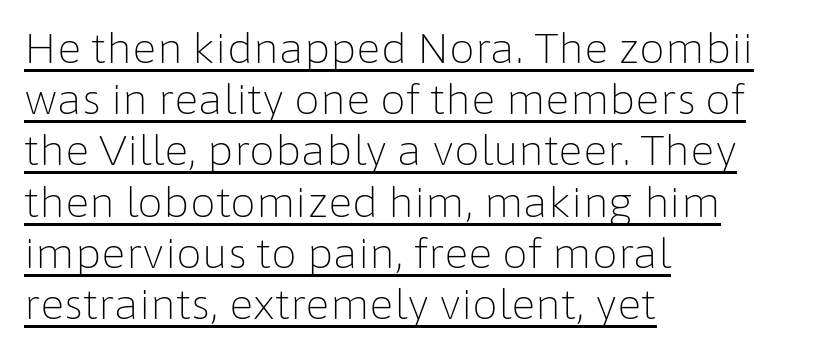
The image shows 41 px light sans-serif type, upright; set left-aligned, normal line spacing (1.25x), normal letter spacing, underlined; low stroke contrast and a medium x-height.
